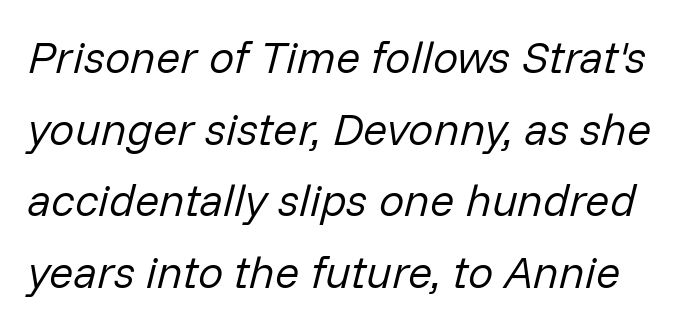
Plain, unruled lines of type. The face used here has a pronounced slope to its letters. Note the varied advance widths — an 'i' is clearly narrower than an 'm'. Compared with typical body copy, the letter spacing here is the same. No chunkiness to these letters — they're not bold.
